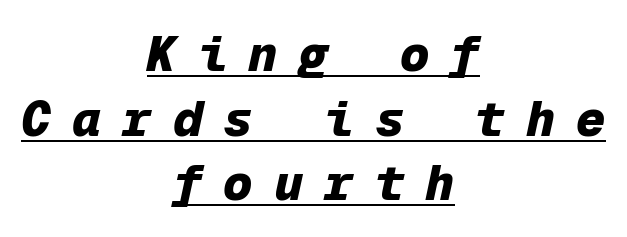
Q: Is the text bold? A: Yes.
Q: Is the text italic (slanted)? A: Yes, it leans right by about 12 degrees.
Q: Is the text underlined? A: Yes.
Q: How is the paragraph aligned? A: Centered.
Q: Is the spacing between letters normal or unusually wide? A: Unusually wide.
Q: Is the spacing between lines tight, normal or loose? A: Normal.
Q: Width (condensed, normal, or wide)? A: Normal.
Q: Stroke contrast? A: Low.
Q: x-height? A: Medium.
Q: Monospaced? A: Yes.
